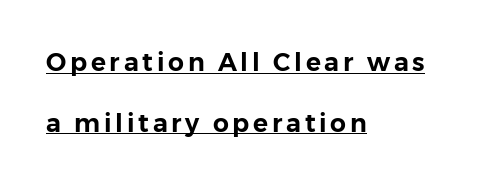
The image shows 25 px text type, upright; set left-aligned, loose line spacing (2.43x), underlined.
